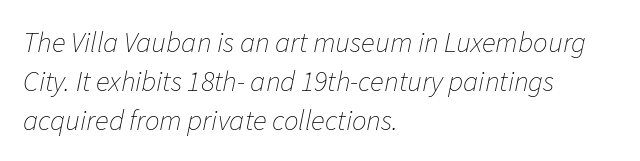
Varying glyph widths throughout — classic text-font behaviour. Letters rest on an invisible, unmarked baseline. In terms of posture, this sample is oblique. The line texture is even and compact thanks to regular tracking. Visually the block forms a straight wall on the left and a jagged coastline on the right.
